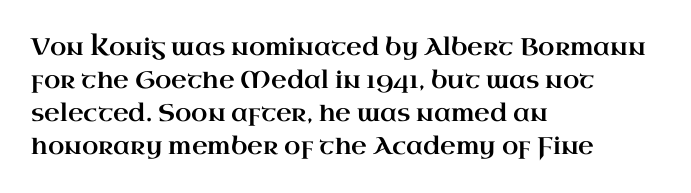
The type sits square on the baseline with zero lean. Students, observe: this is what conventionally led text looks like. Notice how the passage keeps a crisp vertical edge on the left only. Lines of text with bare space underneath.
